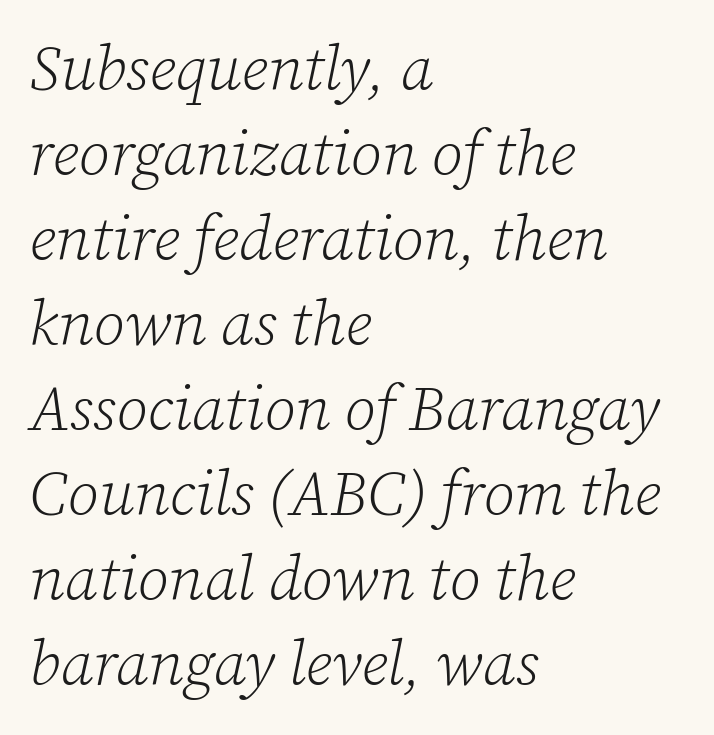
The image shows 62 px light serif type, italic (leaning right); set left-aligned, normal line spacing (1.37x), normal letter spacing, not underlined; low stroke contrast and a medium x-height.
